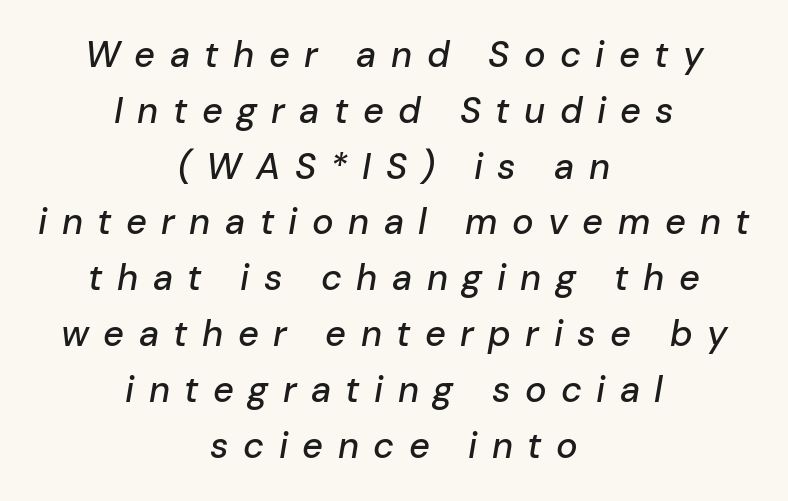
Q: Is the text italic (slanted)? A: Yes, it leans right by about 10 degrees.
Q: Is the text underlined? A: No.
Q: How is the paragraph aligned? A: Centered.
Q: Is the spacing between letters normal or unusually wide? A: Unusually wide.
Q: Is the spacing between lines tight, normal or loose? A: Normal.
Q: Width (condensed, normal, or wide)? A: Normal.
Q: Stroke contrast? A: Low.
Q: x-height? A: Medium.
Q: Monospaced? A: No.
